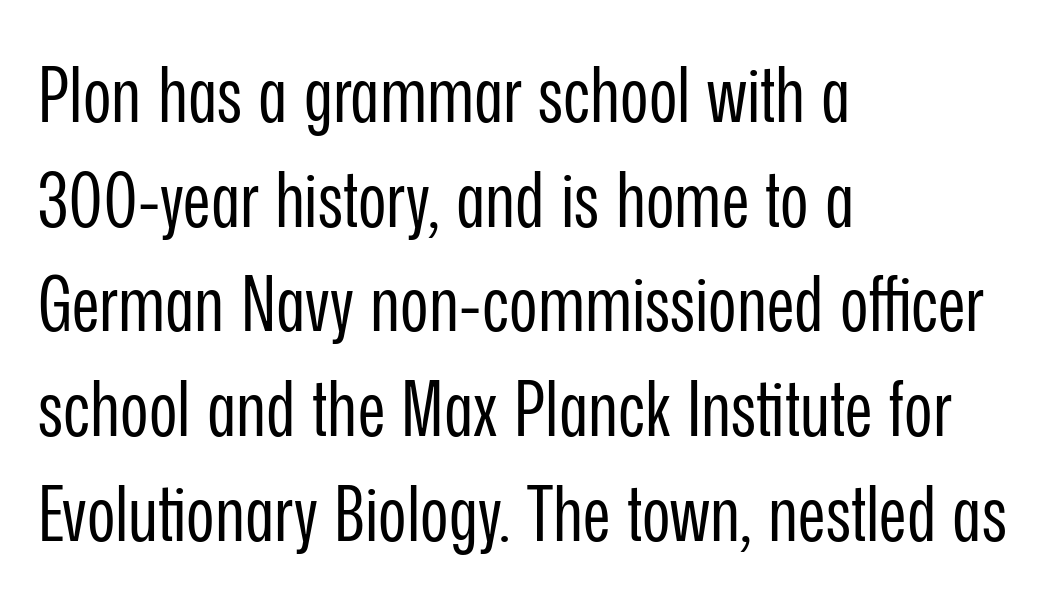
No chunkiness to these letters — they're not bold. Interline gaps are of average width in this sample. The compositor pushed each line to the left boundary. This sample has the flowing, uneven cadence of proportional lettering. This is the regular roman posture of the typeface.
